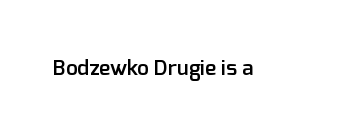
Typesetter's note: demi weight, one step under bold. The specimen omits any rule beneath the text block's lines. Is there any slant? The stems are plumb. Does extra space separate the letters? No, they use regular spacing.
